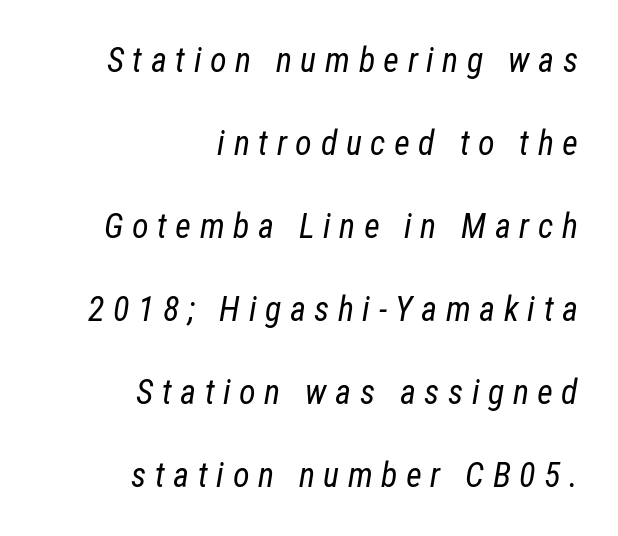
{"italic": "yes", "lean": "right", "slant_degrees": 12, "bold": "no", "weight": "regular", "width": "condensed", "stroke_contrast": "low", "x_height": "medium", "monospaced": "no", "underline": "no", "align": "right", "line_spacing": "loose", "line_spacing_ratio": 2.44, "letter_spacing": "wide", "letter_spacing_em": 0.25, "glyph_px": 34}
